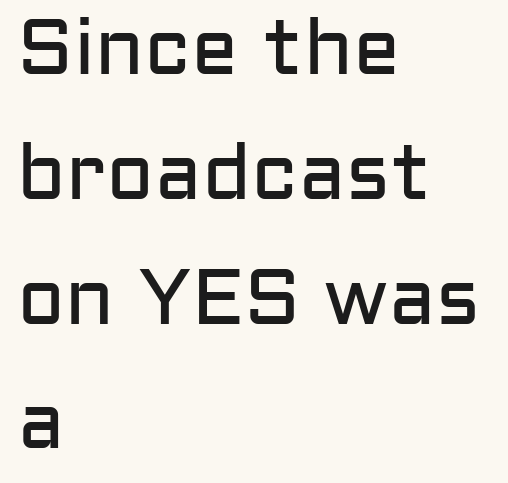
{"serif": "no", "italic": "no", "bold": "no", "weight": "regular", "width": "normal", "stroke_contrast": "low", "x_height": "medium", "monospaced": "no", "underline": "no", "align": "left", "line_spacing": "normal", "line_spacing_ratio": 1.58, "letter_spacing": "normal", "letter_spacing_em": 0.0, "glyph_px": 79}
